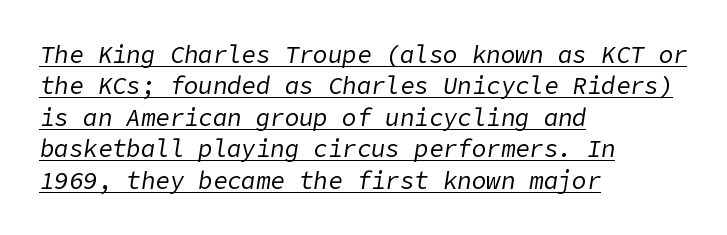
The tracking reads as untouched default to a designer's eye. The string is rendered with underlining switched on. A classic flush-left, rag-right setting is used for this passage. The designer left line spacing at the default. This reads as an unemphasized weight, regular at the heaviest.
